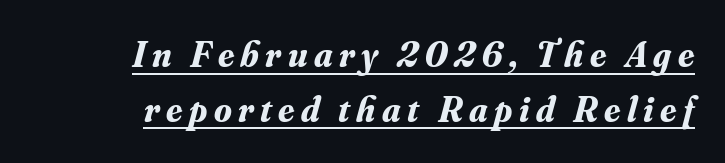
{"serif": "yes", "italic": "yes", "lean": "right", "slant_degrees": 16, "bold": "yes", "weight": "bold", "width": "normal", "stroke_contrast": "medium", "x_height": "small", "monospaced": "no", "underline": "yes", "align": "right", "line_spacing": "normal", "line_spacing_ratio": 1.52, "glyph_px": 36}
